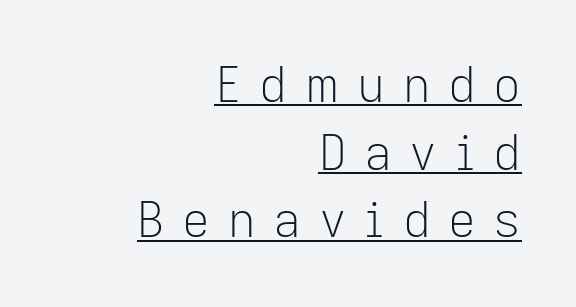
{"serif": "no", "italic": "no", "bold": "no", "weight": "light", "width": "normal", "stroke_contrast": "low", "x_height": "medium", "monospaced": "no", "underline": "yes", "align": "right", "line_spacing": "normal", "line_spacing_ratio": 1.41, "letter_spacing": "wide", "letter_spacing_em": 0.37, "glyph_px": 48}
